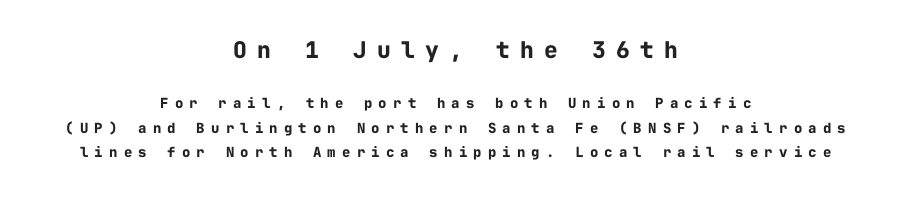
The typesetter chose a symmetrical, centered arrangement here. The passage shown begins with its larger block and ends with its smaller one. Inter-character spacing is expanded well beyond the font's built-in metrics. Every stem runs plumb, perpendicular to the baseline. Clear beneath every line of the passage. The strokes are fattened all the way to bold.
